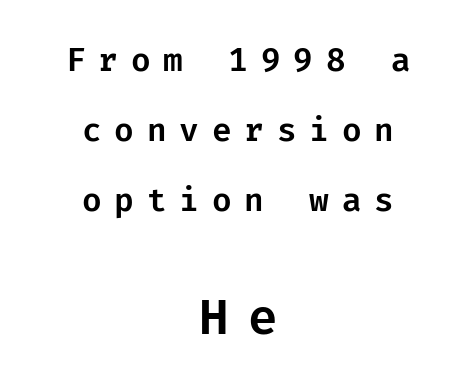
The image shows 48 px sans-serif type, upright; set centered, loose line spacing (2.18x), unusually wide letter spacing (+0.4 em), not underlined; the second (bottom) block is 1.5x larger; low stroke contrast and a medium x-height.
